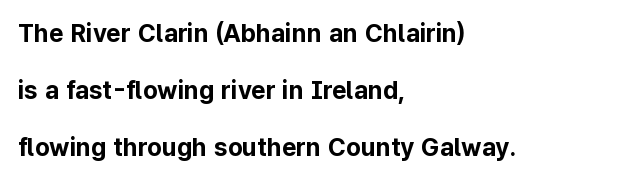
Q: Is the text bold? A: Yes.
Q: Is the text italic (slanted)? A: No, it is upright.
Q: Is the text underlined? A: No.
Q: How is the paragraph aligned? A: Left-aligned.
Q: Is the spacing between letters normal or unusually wide? A: Normal.
Q: Is the spacing between lines tight, normal or loose? A: Loose.
